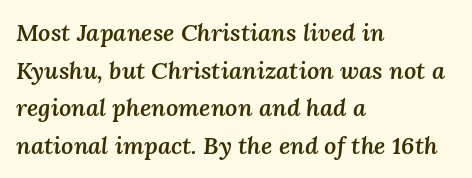
Q: Is the text bold? A: Semi-bold.
Q: Is the text italic (slanted)? A: Yes, it leans right by about 3 degrees.
Q: Is the text underlined? A: No.
Q: How is the paragraph aligned? A: Left-aligned.
Q: Is the spacing between letters normal or unusually wide? A: Normal.
Q: Is the spacing between lines tight, normal or loose? A: Normal.
